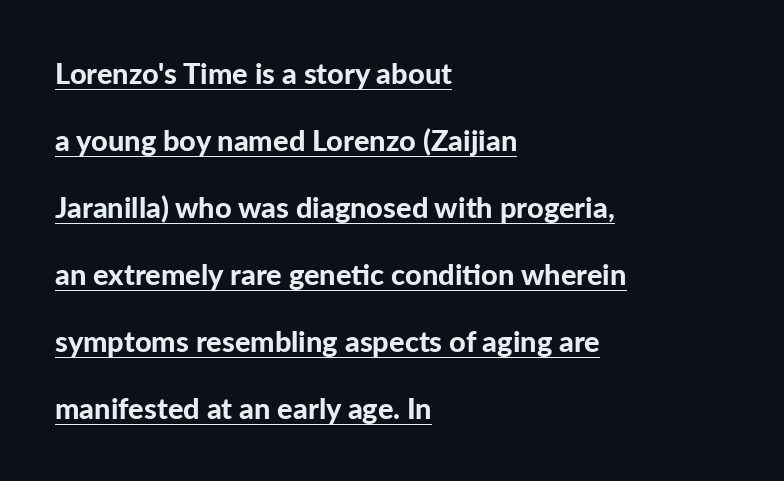
Is there an underline? Yes — a line sits under the letters. Students, this is bold: see how much ink each stroke carries. Words appear dense and cohesive because spacing is normal. Typeset ragged right — the left edge is the straight one. Style check: upright.
